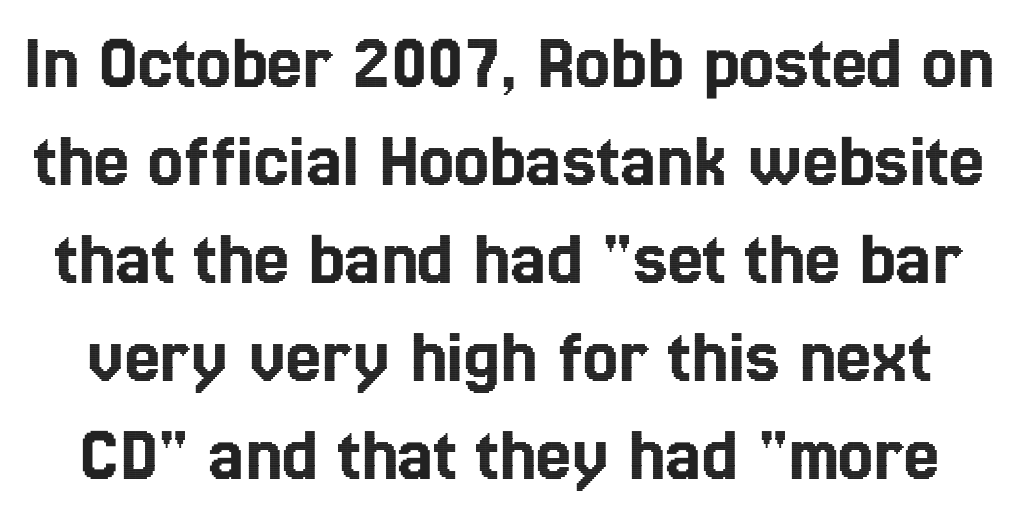
Characters follow at the spacing the type designer built in. Beneath every word, the page is bare. Vertical strokes here are truly vertical. The letters advance in unequal steps, a hallmark of proportional type.
